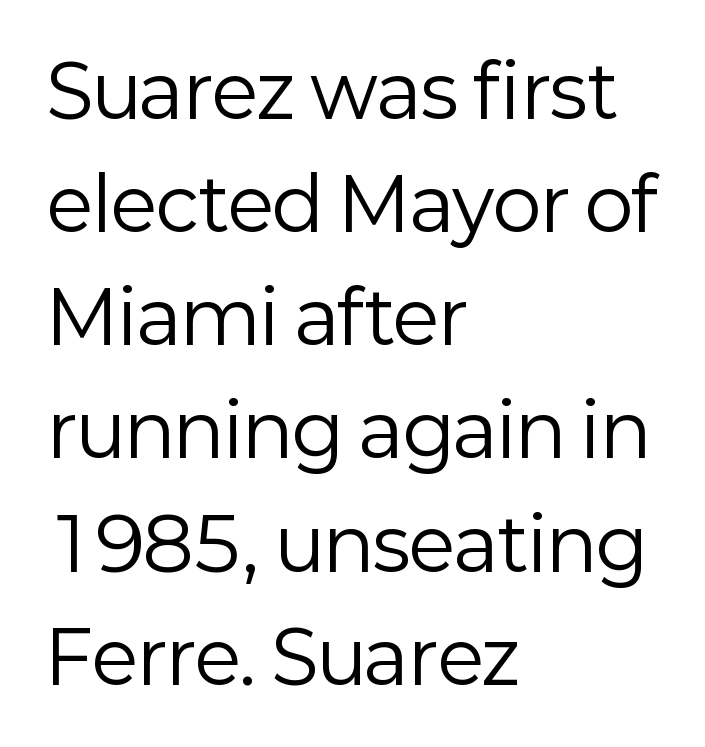
Q: Is the text bold? A: No.
Q: Is the text italic (slanted)? A: No, it is upright.
Q: Is the typeface a serif or a sans-serif typeface? A: Sans-serif.
Q: Is the text underlined? A: No.
Q: How is the paragraph aligned? A: Left-aligned.
Q: Is the spacing between letters normal or unusually wide? A: Normal.
Q: Is the spacing between lines tight, normal or loose? A: Normal.
Q: Width (condensed, normal, or wide)? A: Normal.
Q: Stroke contrast? A: Low.
Q: x-height? A: Medium.
Q: Monospaced? A: No.
